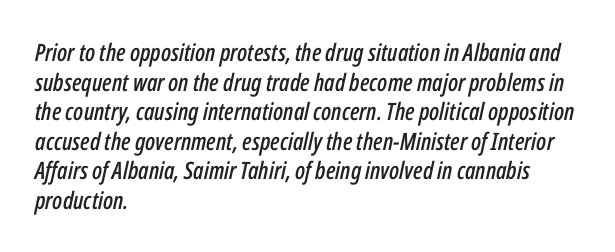
Q: Is the text italic (slanted)? A: Yes, it leans right by about 12 degrees.
Q: Is the text underlined? A: No.
Q: How is the paragraph aligned? A: Left-aligned.
Q: Is the spacing between letters normal or unusually wide? A: Normal.
